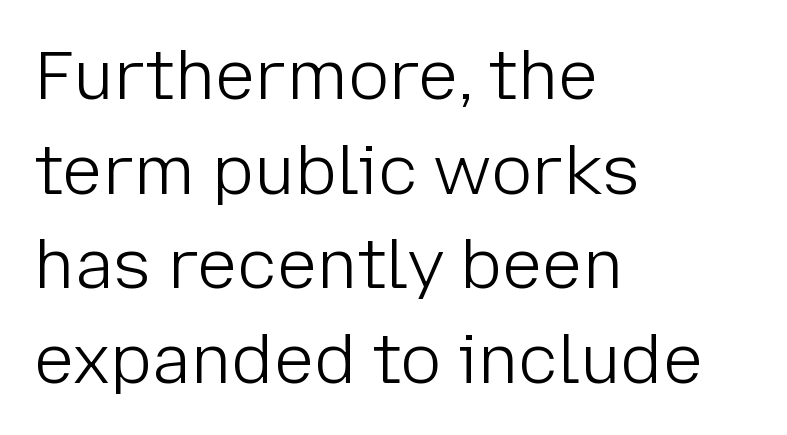
Q: Is the text bold? A: No.
Q: Is the text italic (slanted)? A: No, it is upright.
Q: Is the typeface a serif or a sans-serif typeface? A: Sans-serif.
Q: Is the text underlined? A: No.
Q: How is the paragraph aligned? A: Left-aligned.
Q: Is the spacing between letters normal or unusually wide? A: Normal.
Q: Is the spacing between lines tight, normal or loose? A: Normal.
Q: Width (condensed, normal, or wide)? A: Normal.
Q: Stroke contrast? A: Low.
Q: x-height? A: Medium.
Q: Monospaced? A: No.
